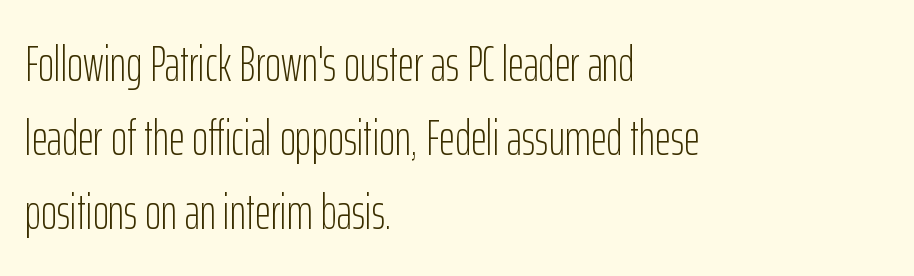
Q: Is the text bold? A: No.
Q: Is the text italic (slanted)? A: No, it is upright.
Q: Is the typeface a serif or a sans-serif typeface? A: Sans-serif.
Q: Is the text underlined? A: No.
Q: How is the paragraph aligned? A: Left-aligned.
Q: Is the spacing between letters normal or unusually wide? A: Normal.
Q: Is the spacing between lines tight, normal or loose? A: Normal.
Q: Width (condensed, normal, or wide)? A: Condensed.
Q: Stroke contrast? A: Low.
Q: x-height? A: Medium.
Q: Monospaced? A: No.
